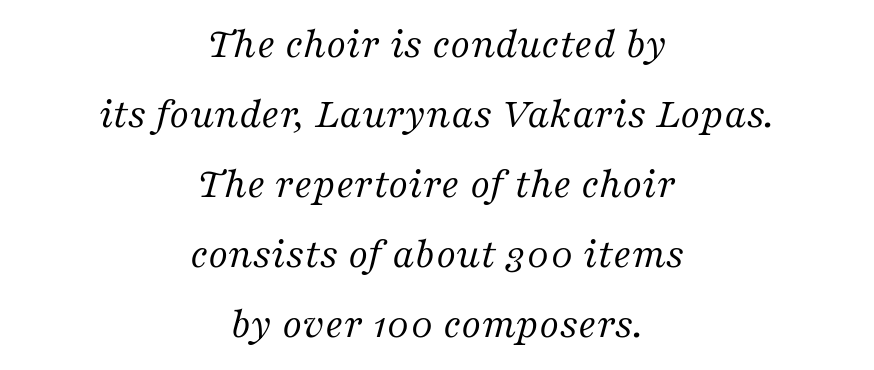
{"serif": "yes", "italic": "yes", "lean": "right", "slant_degrees": 16, "bold": "no", "weight": "regular", "width": "normal", "stroke_contrast": "medium", "x_height": "medium", "monospaced": "no", "underline": "no", "align": "center", "line_spacing": "normal", "line_spacing_ratio": 1.63, "letter_spacing": "normal", "letter_spacing_em": 0.0, "glyph_px": 43}
